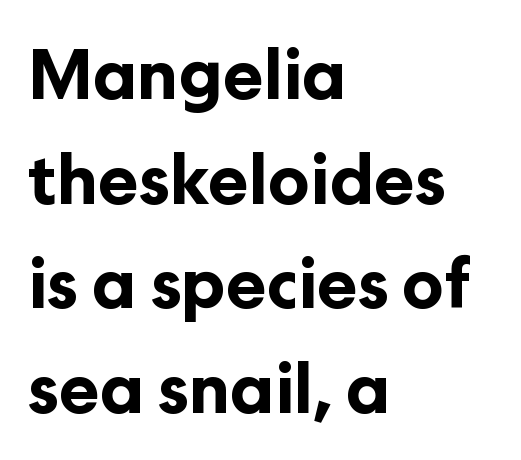
{"serif": "no", "italic": "no", "bold": "yes", "weight": "bold", "width": "normal", "stroke_contrast": "low", "x_height": "medium", "monospaced": "no", "underline": "no", "align": "left", "line_spacing": "normal", "line_spacing_ratio": 1.54, "letter_spacing": "normal", "letter_spacing_em": 0.0, "glyph_px": 68}
